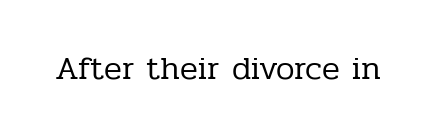
{"serif": "yes", "italic": "no", "bold": "no", "weight": "regular", "width": "normal", "stroke_contrast": "low", "x_height": "medium", "monospaced": "no", "underline": "no", "letter_spacing": "normal", "letter_spacing_em": 0.0, "glyph_px": 33}
